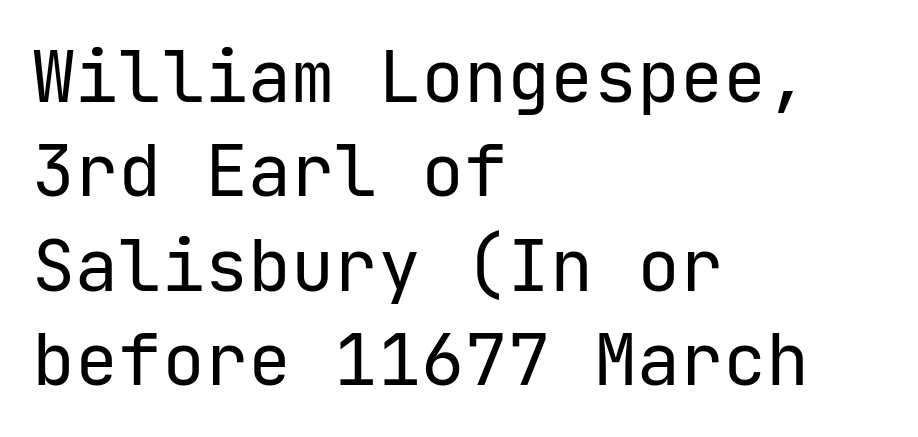
Q: Is the text bold? A: No.
Q: Is the text italic (slanted)? A: No, it is upright.
Q: Is the typeface a serif or a sans-serif typeface? A: Sans-serif.
Q: Is the text underlined? A: No.
Q: How is the paragraph aligned? A: Left-aligned.
Q: Is the spacing between letters normal or unusually wide? A: Normal.
Q: Is the spacing between lines tight, normal or loose? A: Normal.
Q: Width (condensed, normal, or wide)? A: Normal.
Q: Stroke contrast? A: Low.
Q: x-height? A: Medium.
Q: Monospaced? A: Yes.
